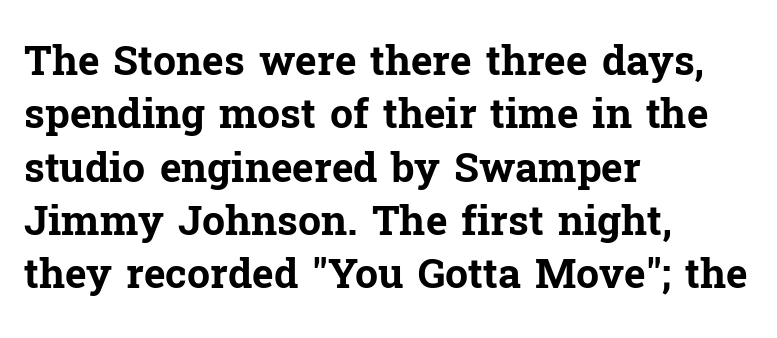
Q: Is the text bold? A: Yes.
Q: Is the text italic (slanted)? A: No, it is upright.
Q: Is the typeface a serif or a sans-serif typeface? A: Serif.
Q: Is the text underlined? A: No.
Q: How is the paragraph aligned? A: Left-aligned.
Q: Is the spacing between letters normal or unusually wide? A: Normal.
Q: Is the spacing between lines tight, normal or loose? A: Normal.
Q: Width (condensed, normal, or wide)? A: Normal.
Q: Stroke contrast? A: Low.
Q: x-height? A: Medium.
Q: Monospaced? A: No.
